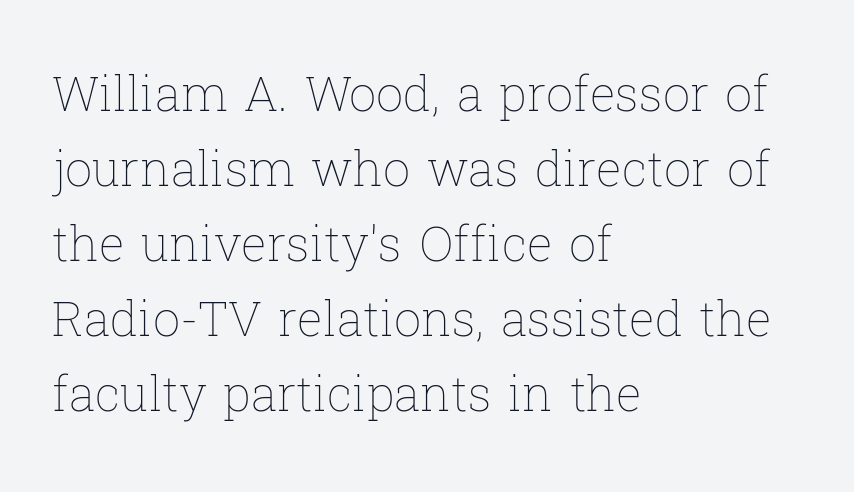
Q: Is the text bold? A: No.
Q: Is the text italic (slanted)? A: No, it is upright.
Q: Is the text underlined? A: No.
Q: How is the paragraph aligned? A: Left-aligned.
Q: Is the spacing between letters normal or unusually wide? A: Normal.
Q: Is the spacing between lines tight, normal or loose? A: Normal.
Q: Width (condensed, normal, or wide)? A: Normal.
Q: Stroke contrast? A: Low.
Q: x-height? A: Medium.
Q: Monospaced? A: No.
